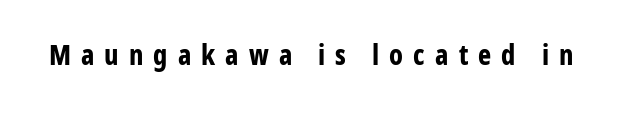
{"serif": "no", "italic": "no", "bold": "yes", "weight": "bold", "width": "condensed", "stroke_contrast": "low", "x_height": "medium", "monospaced": "no", "underline": "no", "letter_spacing": "wide", "letter_spacing_em": 0.36, "glyph_px": 28}
